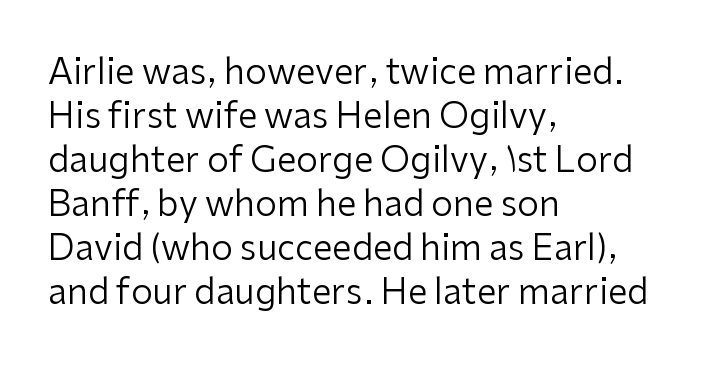
Q: Is the text bold? A: No.
Q: Is the text italic (slanted)? A: No, it is upright.
Q: Is the typeface a serif or a sans-serif typeface? A: Sans-serif.
Q: Is the text underlined? A: No.
Q: How is the paragraph aligned? A: Left-aligned.
Q: Is the spacing between letters normal or unusually wide? A: Normal.
Q: Is the spacing between lines tight, normal or loose? A: Normal.
Q: Width (condensed, normal, or wide)? A: Normal.
Q: Stroke contrast? A: Low.
Q: x-height? A: Medium.
Q: Monospaced? A: No.
